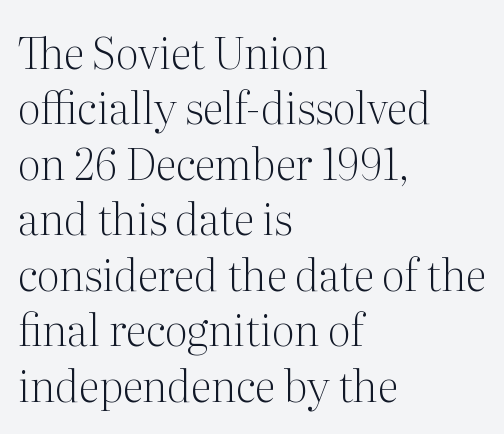
The image shows 43 px light serif type, upright; set left-aligned, normal line spacing (1.29x), normal letter spacing, not underlined; medium stroke contrast and a medium x-height.
